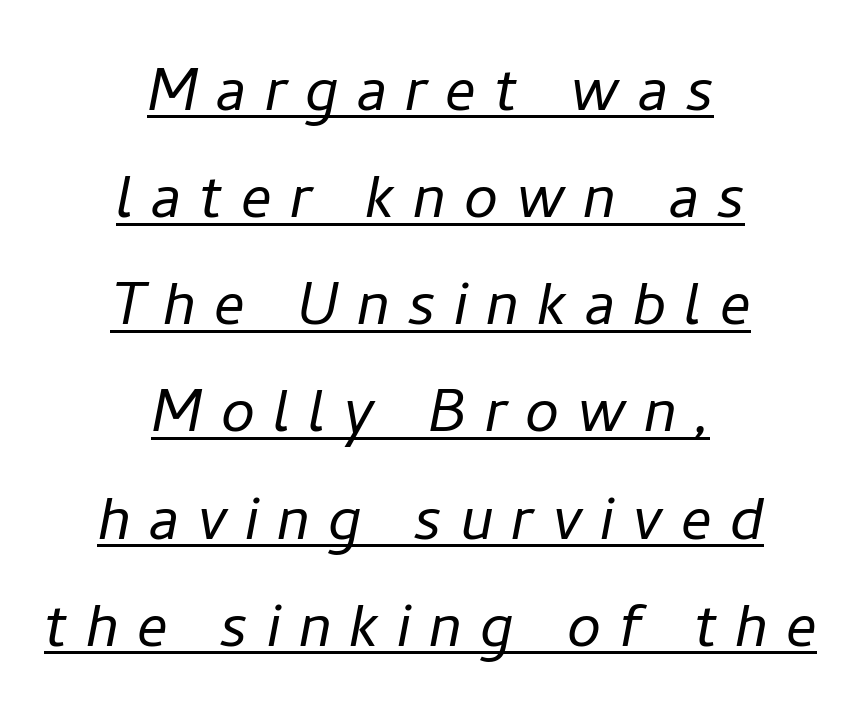
{"italic": "yes", "lean": "right", "slant_degrees": 11, "bold": "no", "weight": "light", "width": "normal", "stroke_contrast": "low", "x_height": "medium", "monospaced": "no", "underline": "yes", "align": "center", "line_spacing": "normal", "line_spacing_ratio": 1.41, "letter_spacing": "wide", "letter_spacing_em": 0.24, "glyph_px": 76}
